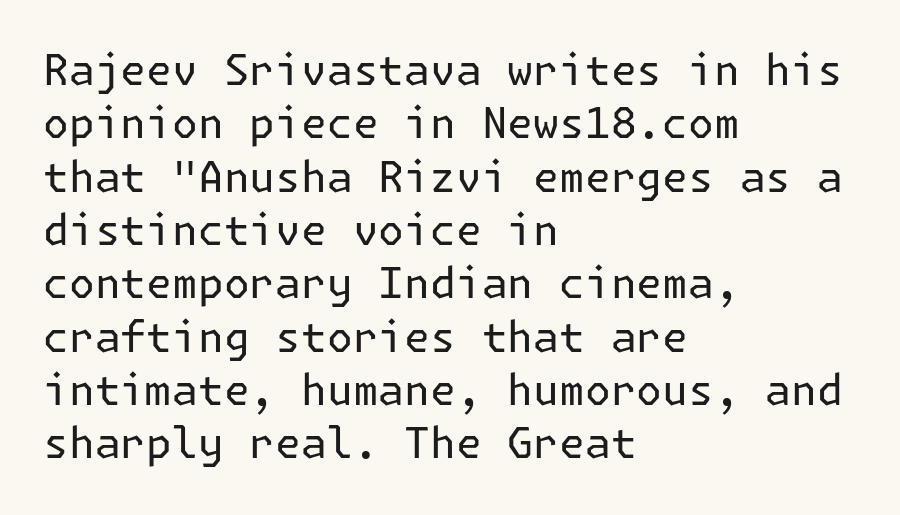
Q: Is the text bold? A: No.
Q: Is the text italic (slanted)? A: No, it is upright.
Q: Is the typeface a serif or a sans-serif typeface? A: Sans-serif.
Q: Is the text underlined? A: No.
Q: How is the paragraph aligned? A: Left-aligned.
Q: Is the spacing between letters normal or unusually wide? A: Normal.
Q: Width (condensed, normal, or wide)? A: Normal.
Q: Stroke contrast? A: Low.
Q: x-height? A: Medium.
